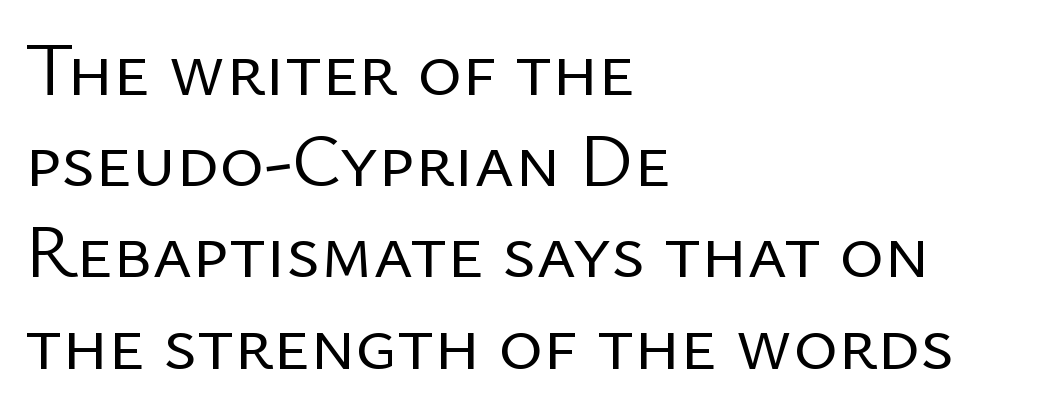
{"serif": "no", "italic": "no", "bold": "no", "weight": "regular", "width": "normal", "stroke_contrast": "low", "x_height": "medium", "monospaced": "no", "underline": "no", "align": "left", "line_spacing_ratio": 1.2, "letter_spacing": "normal", "letter_spacing_em": 0.0, "glyph_px": 76}
